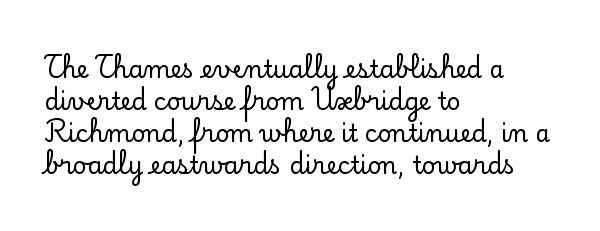
{"italic": "no", "underline": "no", "align": "left", "line_spacing": "normal", "line_spacing_ratio": 1.34, "letter_spacing": "normal", "letter_spacing_em": 0.0, "glyph_px": 24}
